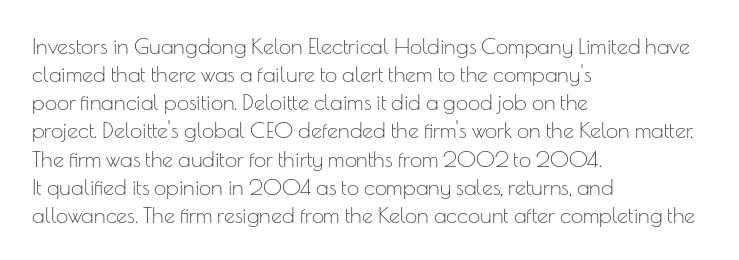
Q: Is the text bold? A: No.
Q: Is the text italic (slanted)? A: No, it is upright.
Q: Is the text underlined? A: No.
Q: How is the paragraph aligned? A: Left-aligned.
Q: Is the spacing between letters normal or unusually wide? A: Normal.
Q: Is the spacing between lines tight, normal or loose? A: Normal.
